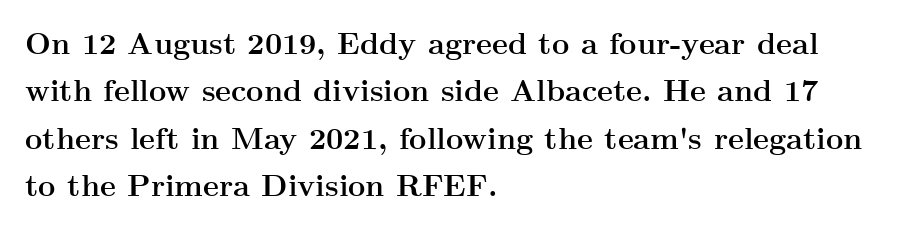
{"serif": "yes", "italic": "no", "bold": "yes", "weight": "semibold", "width": "wide", "stroke_contrast": "medium", "x_height": "small", "monospaced": "no", "underline": "no", "align": "left", "line_spacing": "normal", "line_spacing_ratio": 1.58, "letter_spacing": "normal", "letter_spacing_em": 0.0, "glyph_px": 30}
